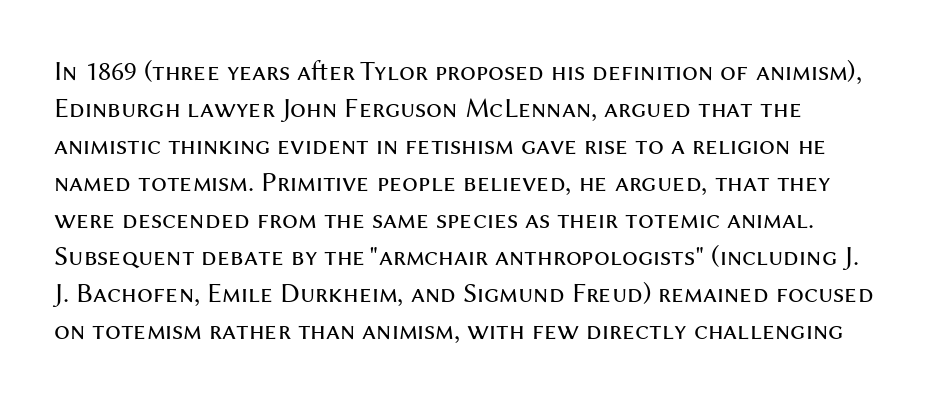
This rendering features lettering with no underline. The letters sit at their default tracking, neither squeezed nor spread. Summary of weight: not heavy and not bold. The rendering uses a moderate line-height, typical for paragraphs. Observe the absence of serifs on each vertical stroke in this sample. The letters stand straight up with perfectly vertical stems.
